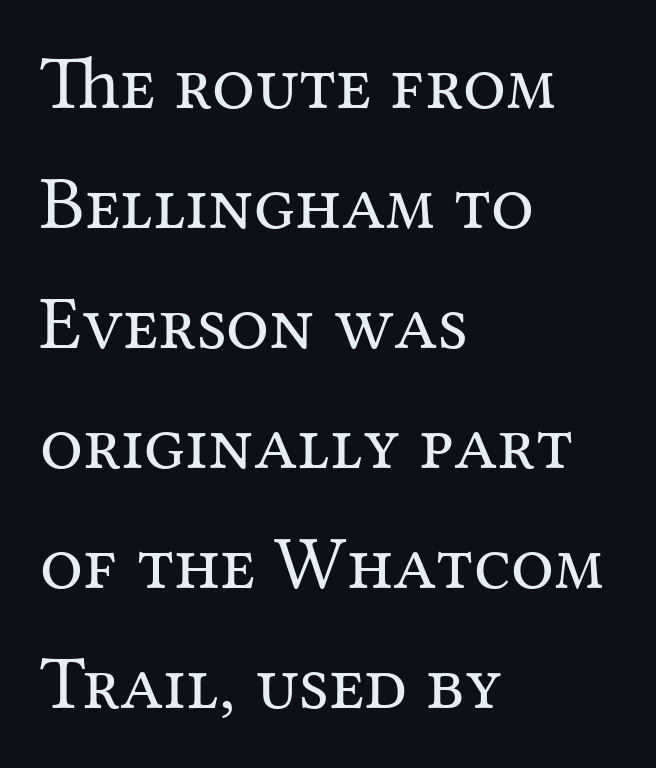
The image shows 76 px regular-weight serif type, upright; set left-aligned, normal line spacing (1.58x), normal letter spacing, not underlined; medium stroke contrast and a medium x-height.
